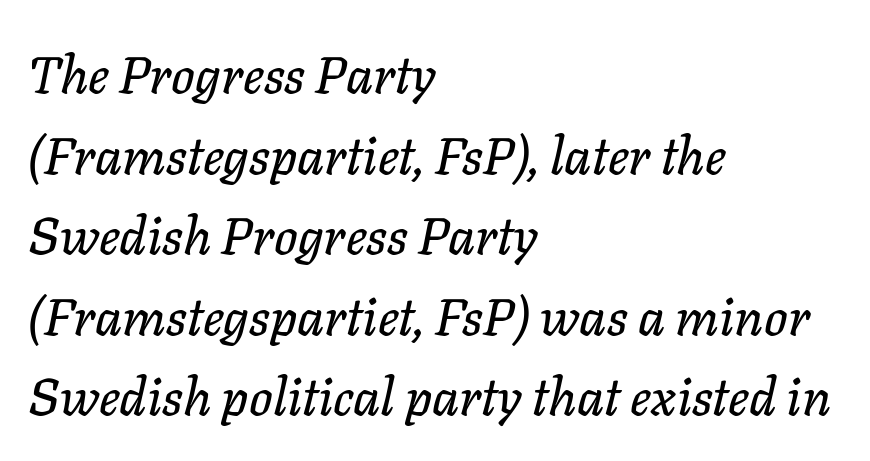
Do the characters align in a grid? No, the font is proportional. If you measured baseline to baseline, you'd find a middling distance. Each word holds together tightly as a unit, with standard inter-letter gaps. Looking at the ascenders, they clearly lean. Is the block centered? No — it sits flush against the left margin. Quick note: underline off.
